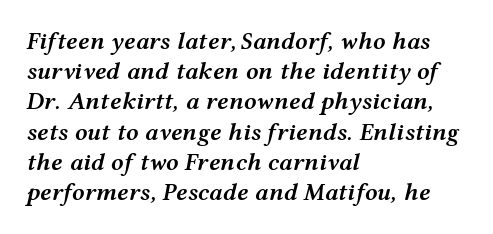
The image shows 25 px text type, italic (leaning right); set left-aligned, line spacing 1.21x, normal letter spacing, not underlined.
